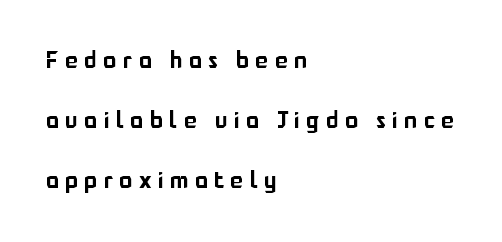
{"italic": "no", "underline": "no", "align": "left", "line_spacing": "loose", "line_spacing_ratio": 2.49, "letter_spacing": "wide", "letter_spacing_em": 0.27, "glyph_px": 24}
